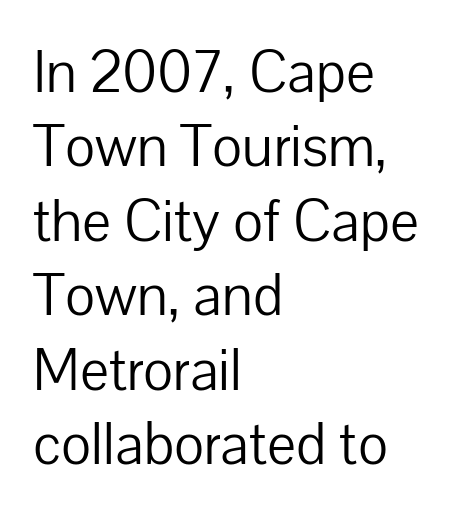
Q: Is the text bold? A: No.
Q: Is the text italic (slanted)? A: No, it is upright.
Q: Is the typeface a serif or a sans-serif typeface? A: Sans-serif.
Q: Is the text underlined? A: No.
Q: How is the paragraph aligned? A: Left-aligned.
Q: Is the spacing between letters normal or unusually wide? A: Normal.
Q: Width (condensed, normal, or wide)? A: Normal.
Q: Stroke contrast? A: Low.
Q: x-height? A: Medium.
Q: Monospaced? A: No.
